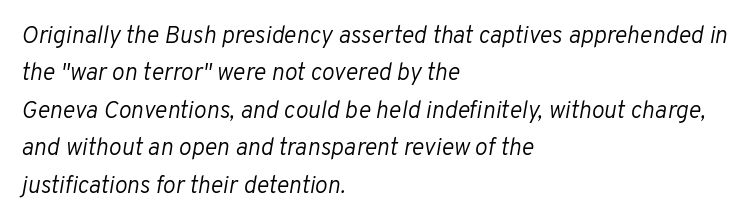
{"italic": "yes", "lean": "right", "slant_degrees": 10, "bold": "no", "underline": "no", "align": "left", "line_spacing": "normal", "line_spacing_ratio": 1.56, "letter_spacing": "normal", "letter_spacing_em": 0.0, "glyph_px": 24}
